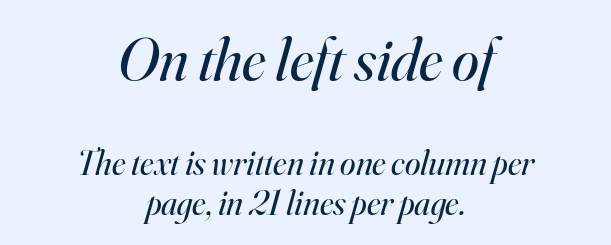
The image shows 61 px regular-weight serif type, italic (leaning right); set centered, line spacing 1.16x, normal letter spacing, not underlined; the first (top) block is 1.74x larger; high stroke contrast and a small x-height.
